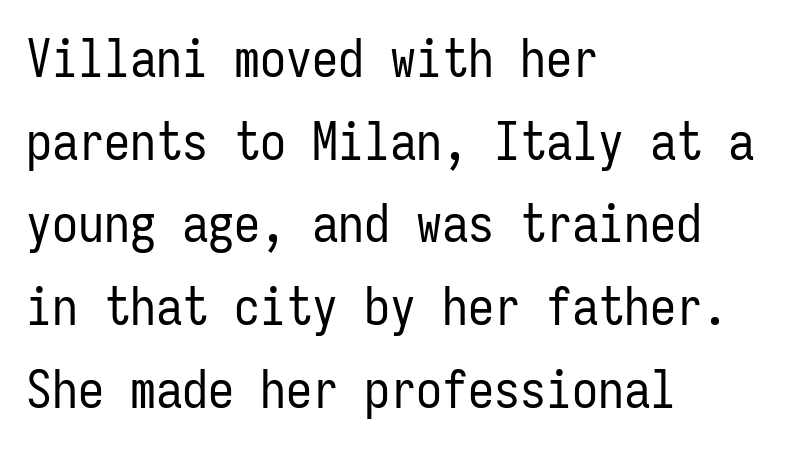
Q: Is the text bold? A: No.
Q: Is the text italic (slanted)? A: No, it is upright.
Q: Is the typeface a serif or a sans-serif typeface? A: Sans-serif.
Q: Is the text underlined? A: No.
Q: How is the paragraph aligned? A: Left-aligned.
Q: Is the spacing between letters normal or unusually wide? A: Normal.
Q: Is the spacing between lines tight, normal or loose? A: Normal.
Q: Width (condensed, normal, or wide)? A: Condensed.
Q: Stroke contrast? A: Low.
Q: x-height? A: Medium.
Q: Monospaced? A: Yes.
